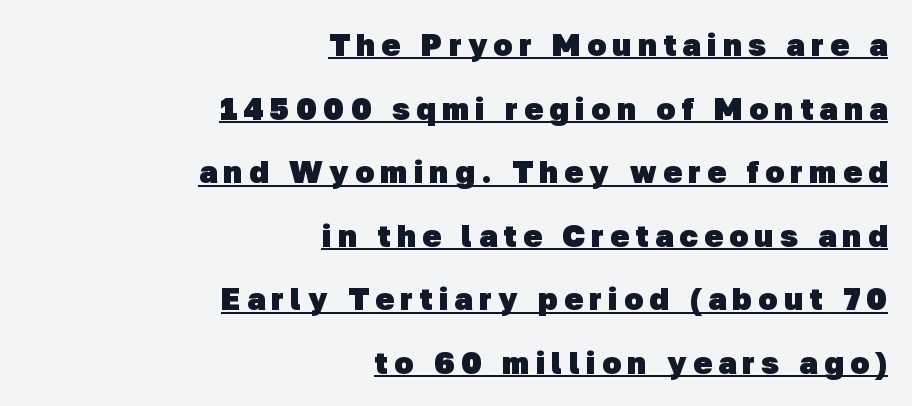
Q: Is the text bold? A: Yes.
Q: Is the typeface a serif or a sans-serif typeface? A: Sans-serif.
Q: Is the text underlined? A: Yes.
Q: How is the paragraph aligned? A: Right-aligned.
Q: Is the spacing between letters normal or unusually wide? A: Unusually wide.
Q: Is the spacing between lines tight, normal or loose? A: Loose.
Q: Width (condensed, normal, or wide)? A: Normal.
Q: Stroke contrast? A: Low.
Q: x-height? A: Medium.
Q: Monospaced? A: No.
